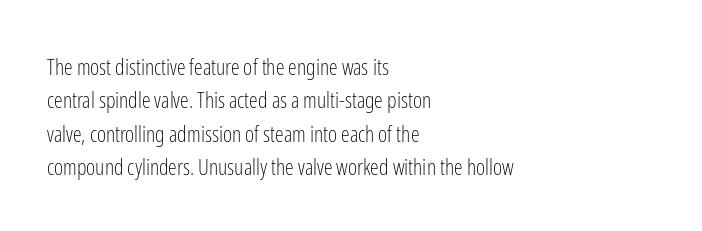
{"italic": "no", "bold": "no", "underline": "no", "align": "left", "line_spacing": "normal", "line_spacing_ratio": 1.52, "letter_spacing": "normal", "letter_spacing_em": 0.0, "glyph_px": 22}
